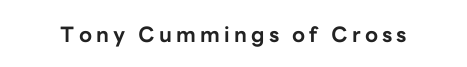
Q: Is the text bold? A: Yes.
Q: Is the text italic (slanted)? A: No, it is upright.
Q: Is the text underlined? A: No.
Q: Is the spacing between letters normal or unusually wide? A: Unusually wide.
